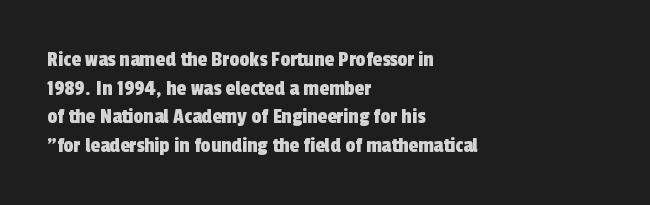
Just letters on the line, the space beneath them empty. This block has exactly the height ordinary leading produces. Letter spacing: default. These lines are set flush left with a ragged right edge.
